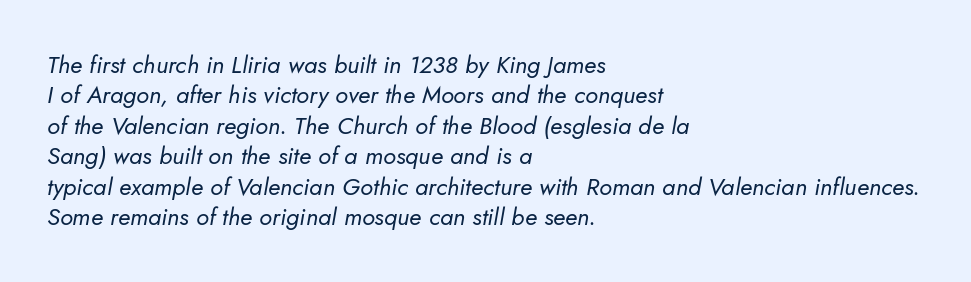
{"italic": "yes", "lean": "right", "slant_degrees": 5, "bold": "no", "underline": "no", "align": "left", "line_spacing": "normal", "line_spacing_ratio": 1.27, "letter_spacing": "normal", "letter_spacing_em": 0.0, "glyph_px": 24}
